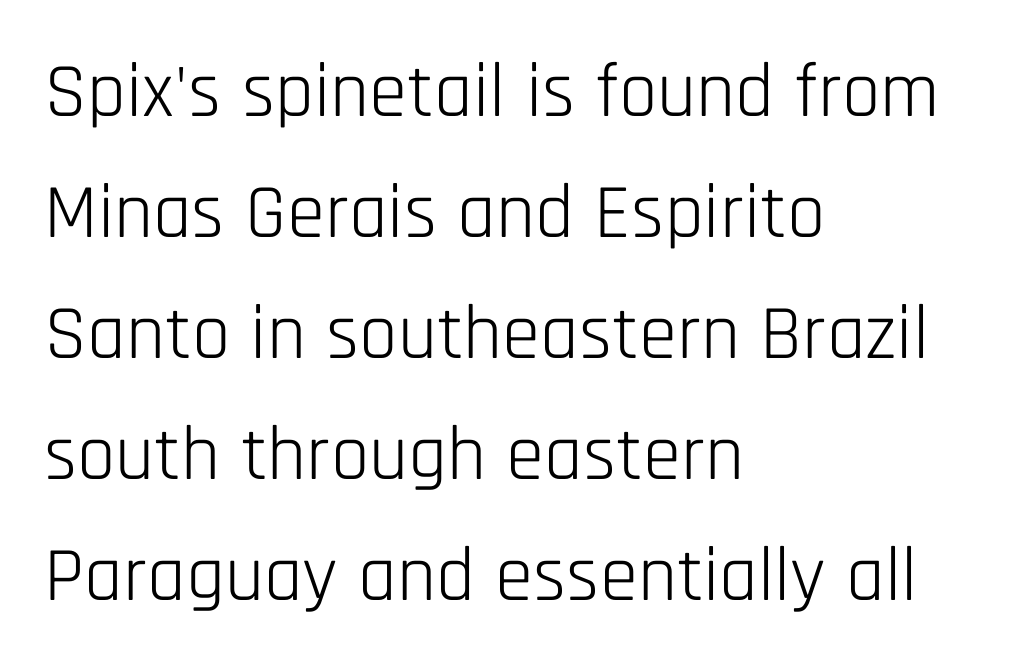
The image shows 77 px light, condensed sans-serif type, upright; set left-aligned, normal line spacing (1.57x), normal letter spacing, not underlined; low stroke contrast and a large x-height.
